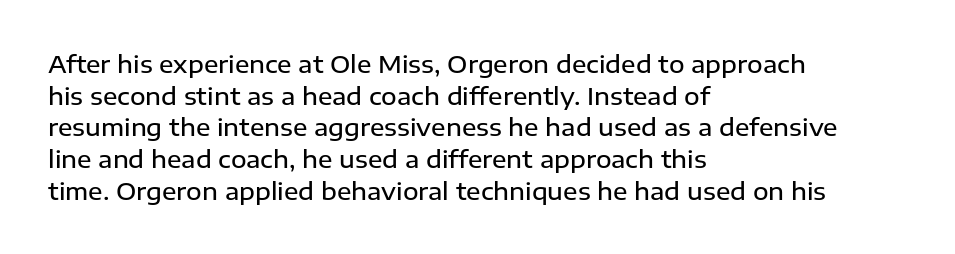
{"italic": "no", "bold": "semi", "underline": "no", "align": "left", "line_spacing": "normal", "line_spacing_ratio": 1.32, "letter_spacing": "normal", "letter_spacing_em": 0.0, "glyph_px": 24}
